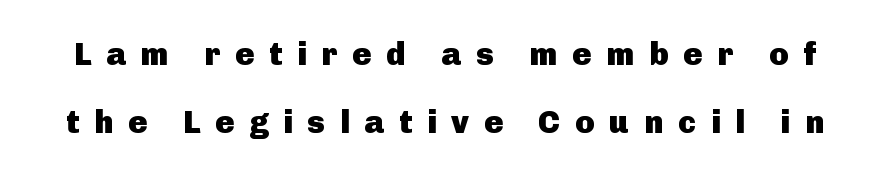
The image shows 32 px heavy sans-serif type, upright; set loose line spacing (2.11x), unusually wide letter spacing (+0.46 em), not underlined; low stroke contrast and a medium x-height.
